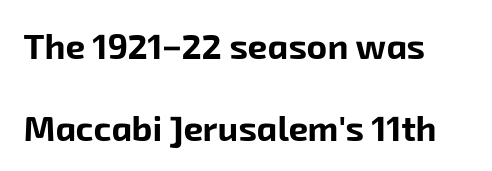
{"serif": "no", "bold": "yes", "weight": "bold", "width": "normal", "stroke_contrast": "low", "x_height": "medium", "monospaced": "no", "underline": "no", "line_spacing": "loose", "line_spacing_ratio": 2.33, "letter_spacing": "normal", "letter_spacing_em": 0.0, "glyph_px": 35}
